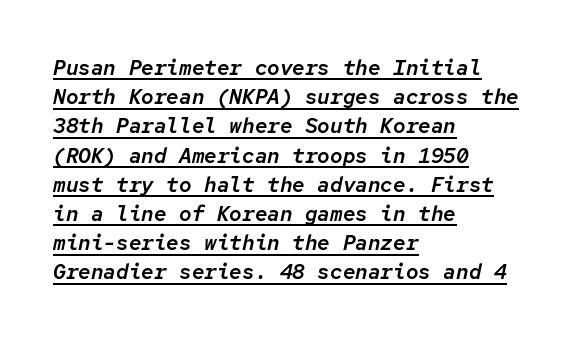
Q: Is the text italic (slanted)? A: Yes, it leans right by about 12 degrees.
Q: Is the text underlined? A: Yes.
Q: How is the paragraph aligned? A: Left-aligned.
Q: Is the spacing between letters normal or unusually wide? A: Normal.
Q: Is the spacing between lines tight, normal or loose? A: Normal.
